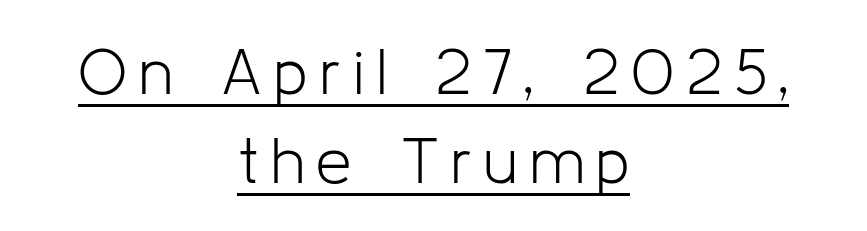
The image shows 64 px light sans-serif type, upright; set centered, normal line spacing (1.39x), underlined; low stroke contrast and a medium x-height.
